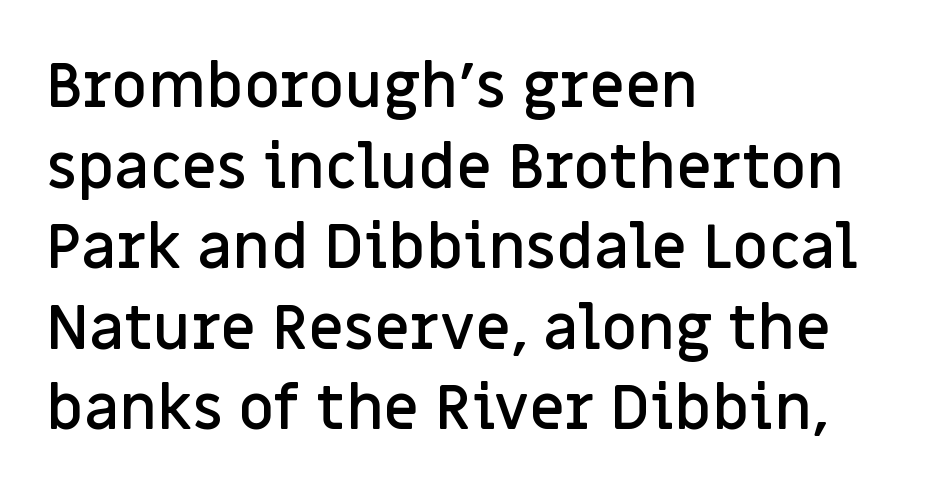
The image shows 62 px semibold sans-serif type, upright; set left-aligned, normal line spacing (1.3x), normal letter spacing, not underlined; low stroke contrast and a large x-height.
